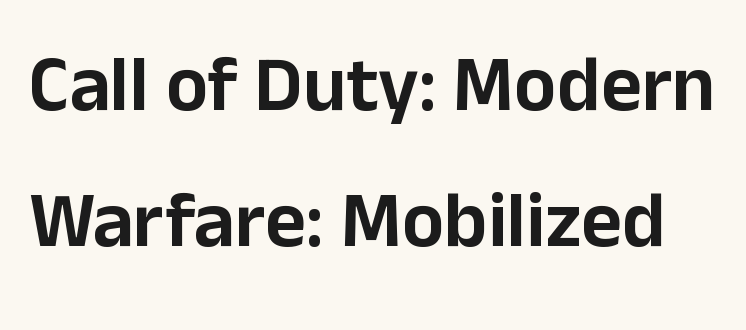
Q: Is the text italic (slanted)? A: No, it is upright.
Q: Is the typeface a serif or a sans-serif typeface? A: Sans-serif.
Q: Is the text underlined? A: No.
Q: Is the spacing between letters normal or unusually wide? A: Normal.
Q: Width (condensed, normal, or wide)? A: Normal.
Q: Stroke contrast? A: Low.
Q: x-height? A: Medium.
Q: Monospaced? A: No.
